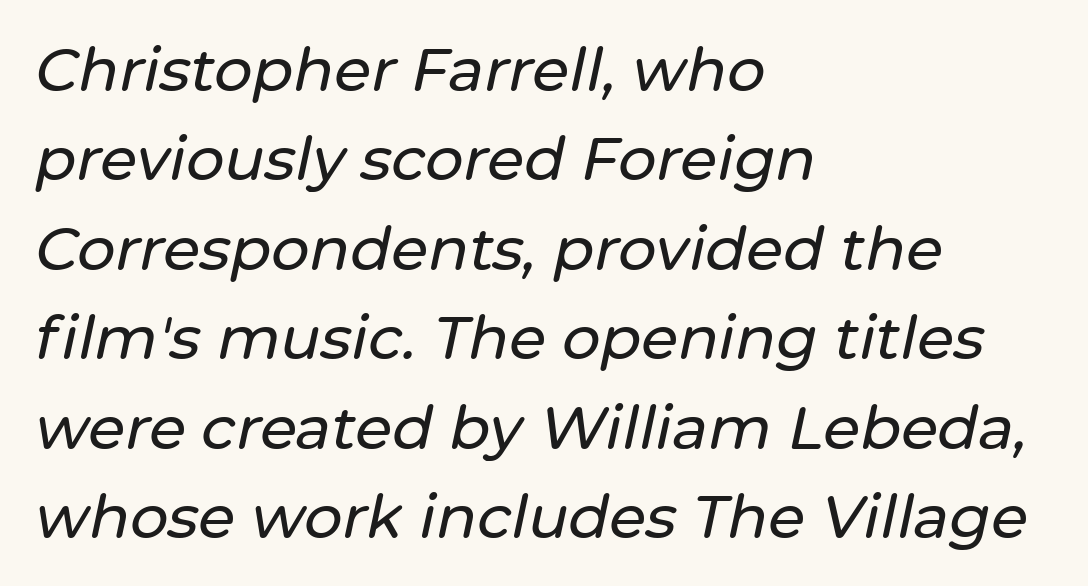
Q: Is the text italic (slanted)? A: Yes, it leans right by about 12 degrees.
Q: Is the text underlined? A: No.
Q: How is the paragraph aligned? A: Left-aligned.
Q: Is the spacing between letters normal or unusually wide? A: Normal.
Q: Is the spacing between lines tight, normal or loose? A: Normal.
Q: Width (condensed, normal, or wide)? A: Normal.
Q: Stroke contrast? A: Low.
Q: x-height? A: Medium.
Q: Monospaced? A: No.
